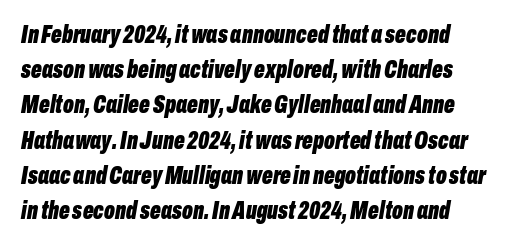
The image shows 25 px bold type, italic (leaning right); set left-aligned, normal line spacing (1.41x), normal letter spacing, not underlined.
